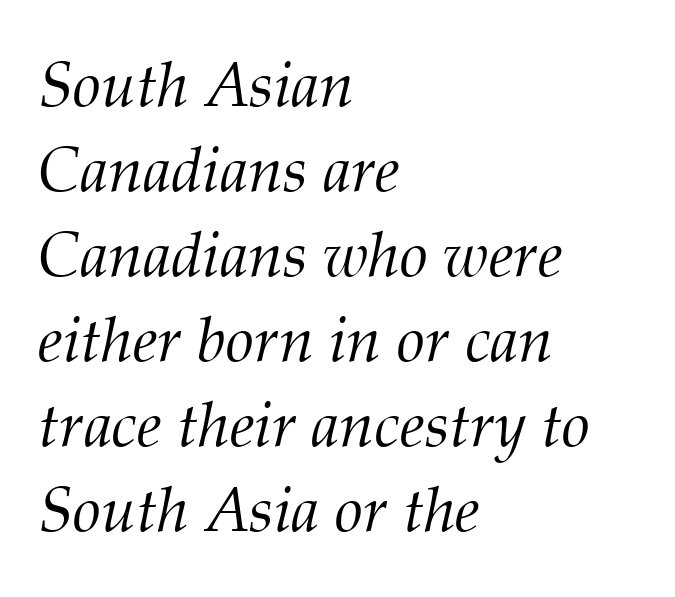
The image shows 63 px light serif type, italic (leaning right); set left-aligned, normal line spacing (1.35x), normal letter spacing, not underlined; medium stroke contrast and a medium x-height.
